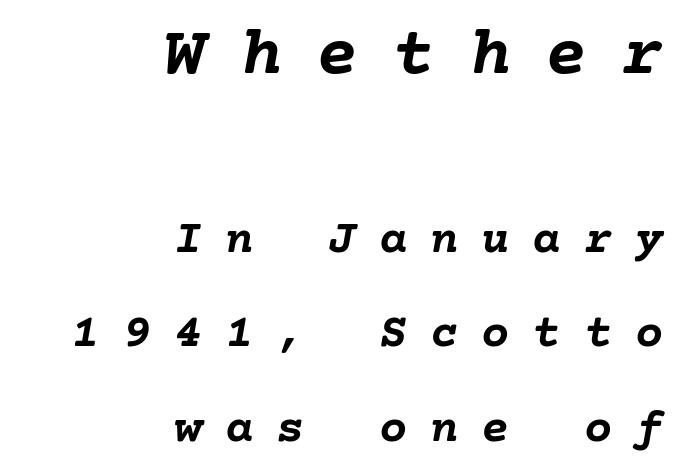
The image shows 70 px semibold type, italic (leaning right); set right-aligned, loose line spacing (2.01x), unusually wide letter spacing (+0.49 em), not underlined; the first (top) block is 1.49x larger; low stroke contrast and a medium x-height.
